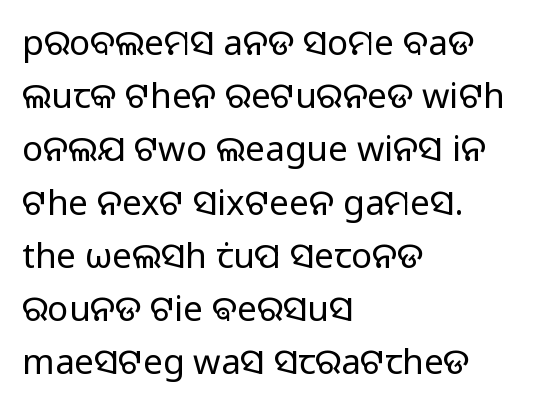
Character widths vary here, with narrow letters taking less room than wide ones. The lines are quadded left. Look at the bottom of the vertical strokes: they stop flat, with no serifs. Baseline-to-baseline distance is the conventional proportion of letter height. The type is set solid horizontally, with unmodified tracking. The font is comparable to plain body text, perhaps lighter.
